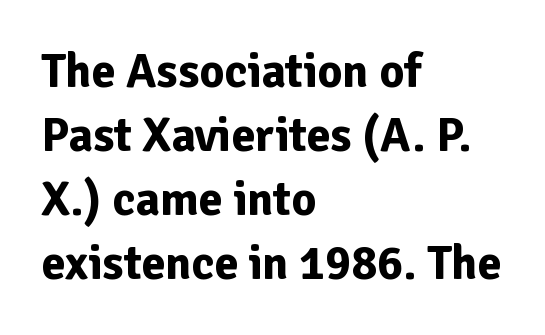
Letters rest on an invisible, unmarked baseline. Note: no serifs on the glyphs. This block has exactly the height ordinary leading produces. The typography opts for an upright posture over an oblique one. Set as a true bold cut, around the 700 mark. Alignment: flush left.
